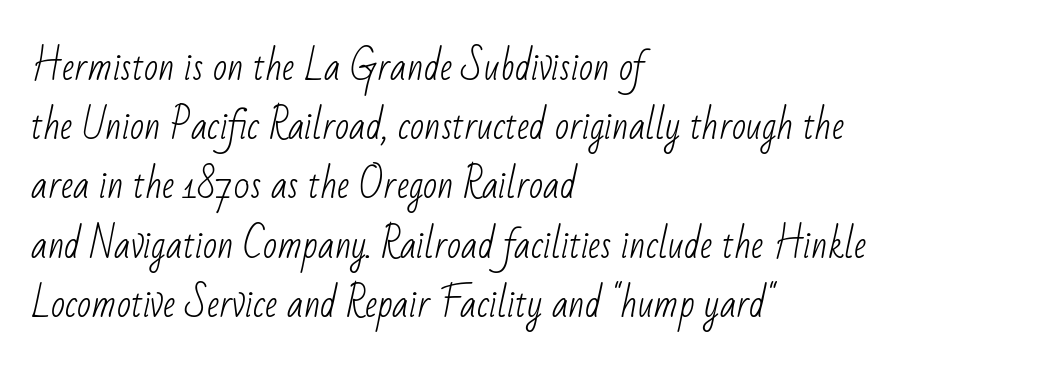
The image shows 37 px light, condensed sans-serif type; set left-aligned, normal line spacing (1.6x), normal letter spacing, not underlined; low stroke contrast and a small x-height.
